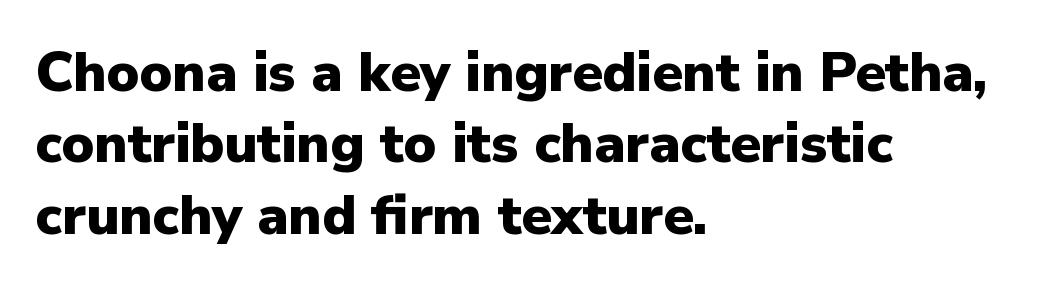
{"serif": "no", "italic": "no", "bold": "yes", "weight": "heavy", "width": "normal", "stroke_contrast": "low", "x_height": "medium", "monospaced": "no", "underline": "no", "align": "left", "line_spacing": "normal", "line_spacing_ratio": 1.3, "letter_spacing": "normal", "letter_spacing_em": 0.0, "glyph_px": 55}
